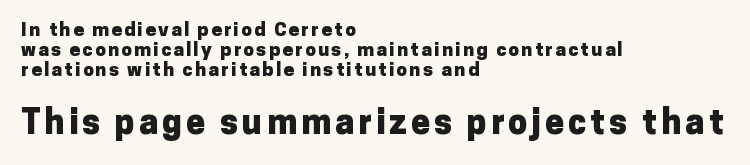
Typesetter's note: full bold, strokes at maximum text heaviness. Summary of vertical rhythm: compact, with narrow interline spacing. Italic: no, the glyphs are upright roman. Bare-footed words on every line.
